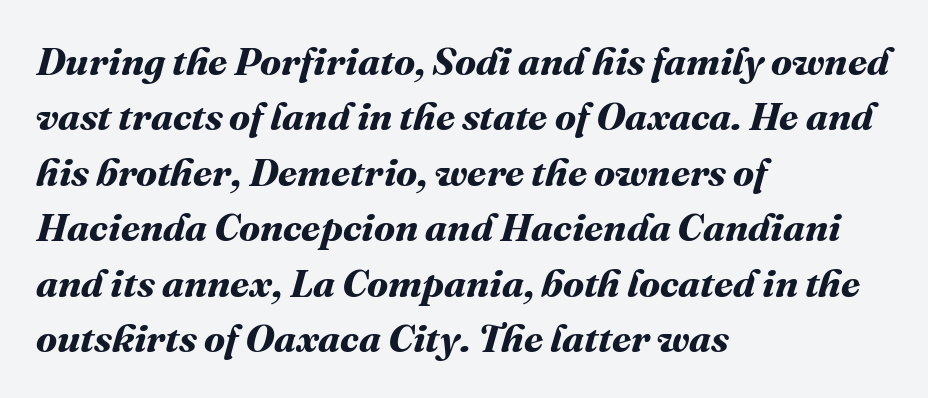
{"bold": "yes", "weight": "bold", "width": "normal", "stroke_contrast": "medium", "x_height": "medium", "monospaced": "no", "underline": "no", "align": "left", "line_spacing": "normal", "line_spacing_ratio": 1.42, "letter_spacing": "normal", "letter_spacing_em": 0.0, "glyph_px": 39}
